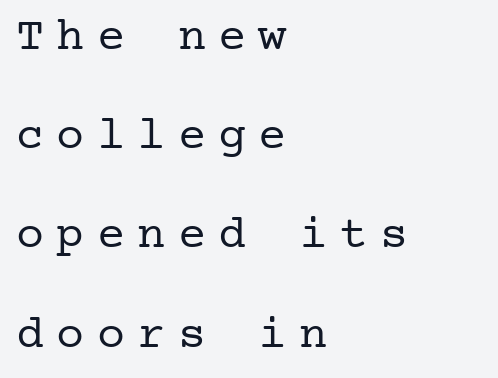
Short and long lines alike share a common starting point at left. Quick note: underline off. It's the straight-up-and-down kind of type. Quick note: interline space is abundant. Short note: letters widely spaced.
